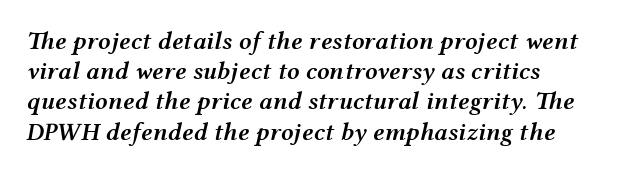
This sample uses an oblique cut, with every glyph tilted off the vertical. The passage shown is not underscored anywhere. The rendering anchors every line to the left-hand side. Every letter is mildly thick-stroked: semibold rather than bold.
